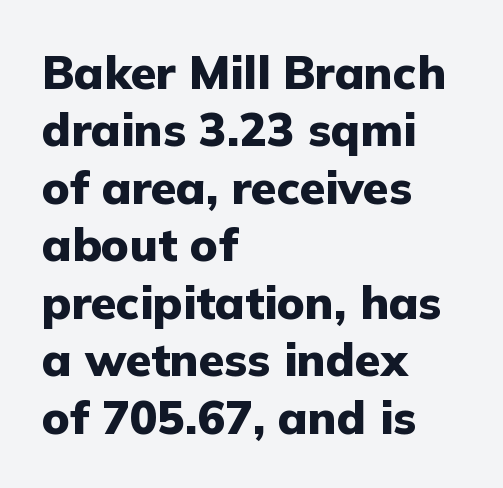
Short note: letters normally spaced. Set as a true bold cut, around the 700 mark. Tall strokes in this sample are plumb rather than angled. The gap between lines stays unmarked. Typographically, this falls in the sans-serif category.
